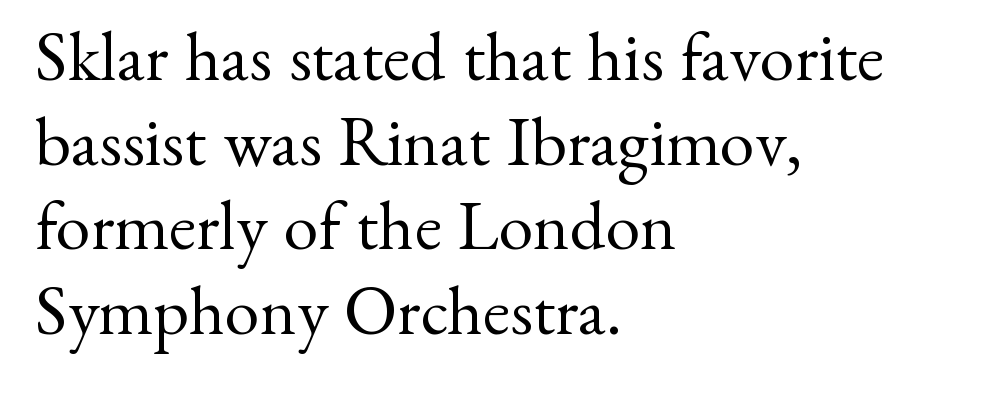
{"serif": "yes", "italic": "no", "bold": "no", "weight": "regular", "width": "normal", "stroke_contrast": "medium", "x_height": "small", "monospaced": "no", "underline": "no", "align": "left", "line_spacing_ratio": 1.21, "letter_spacing": "normal", "letter_spacing_em": 0.0, "glyph_px": 70}
